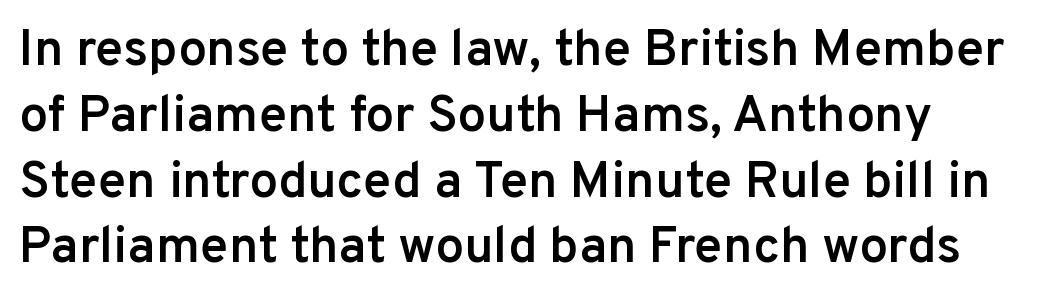
The image shows 51 px semibold sans-serif type, upright; set left-aligned, normal line spacing (1.29x), normal letter spacing, not underlined; low stroke contrast and a medium x-height.
